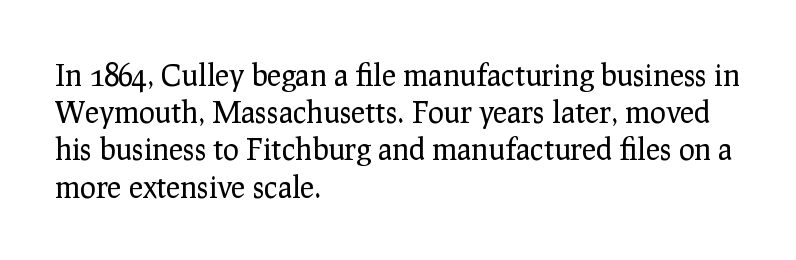
{"serif": "yes", "italic": "no", "bold": "no", "weight": "regular", "width": "normal", "stroke_contrast": "low", "x_height": "medium", "monospaced": "no", "underline": "no", "align": "left", "line_spacing_ratio": 1.24, "letter_spacing": "normal", "letter_spacing_em": 0.0, "glyph_px": 30}
